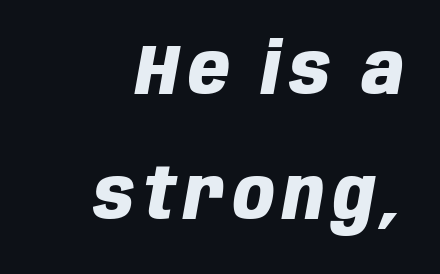
Q: Is the text bold? A: Yes.
Q: Is the text italic (slanted)? A: Yes, it leans right by about 10 degrees.
Q: Is the text underlined? A: No.
Q: How is the paragraph aligned? A: Right-aligned.
Q: Width (condensed, normal, or wide)? A: Condensed.
Q: Stroke contrast? A: Low.
Q: x-height? A: Large.
Q: Monospaced? A: No.
